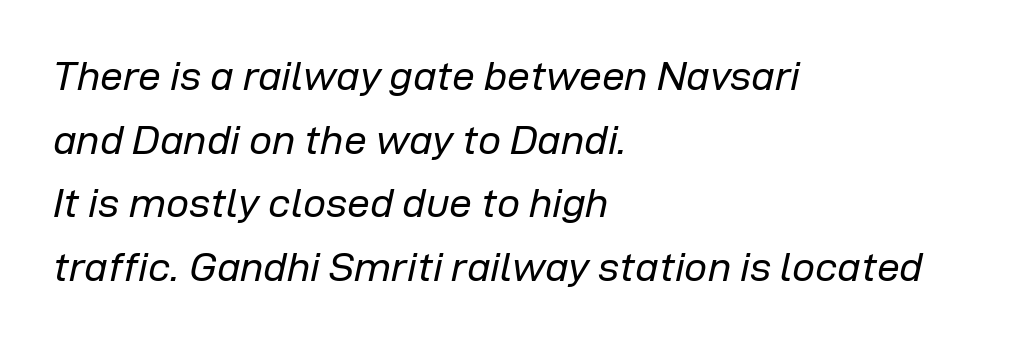
The passage is arranged the way most books set body copy — flush left. Compared with typical body copy, the letter spacing here is the same. Interline gaps are of average width in this sample. Stroke mass is kept to a normal reading level or below.
